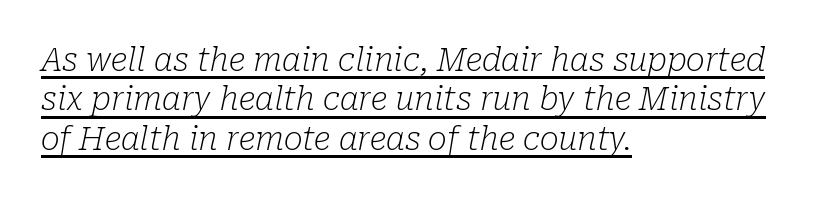
{"serif": "yes", "italic": "yes", "lean": "right", "slant_degrees": 10, "bold": "no", "weight": "light", "width": "normal", "stroke_contrast": "low", "x_height": "medium", "monospaced": "no", "underline": "yes", "align": "left", "line_spacing_ratio": 1.23, "letter_spacing": "normal", "letter_spacing_em": 0.0, "glyph_px": 32}
